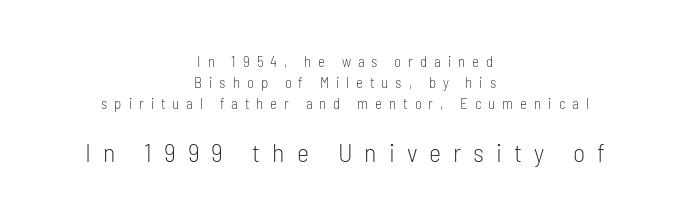
{"italic": "no", "bold": "no", "underline": "no", "align": "center", "line_spacing": "normal", "line_spacing_ratio": 1.4, "letter_spacing": "wide", "letter_spacing_em": 0.46, "larger_block": "second", "size_ratio": 1.73, "glyph_px": 26}
